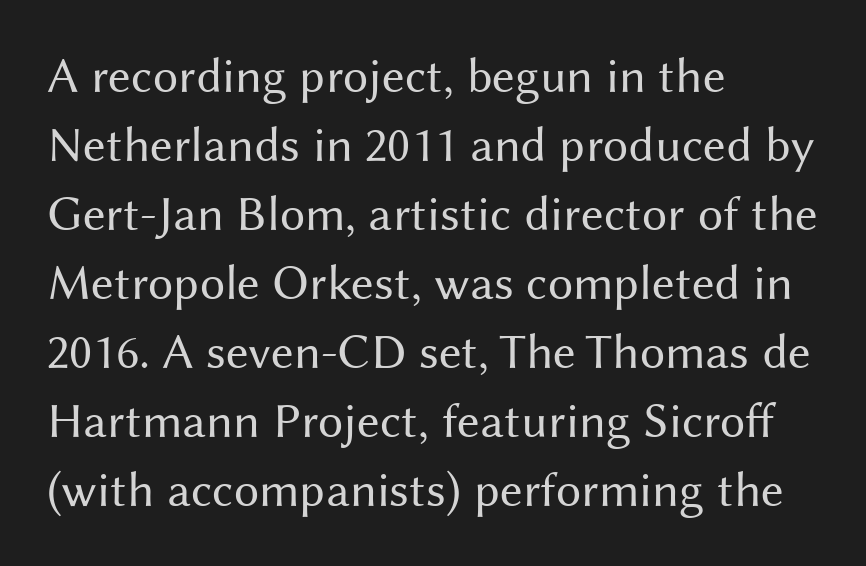
{"serif": "no", "italic": "no", "bold": "no", "weight": "regular", "width": "normal", "stroke_contrast": "medium", "x_height": "medium", "monospaced": "no", "underline": "no", "align": "left", "line_spacing": "normal", "line_spacing_ratio": 1.38, "letter_spacing": "normal", "letter_spacing_em": 0.0, "glyph_px": 50}
